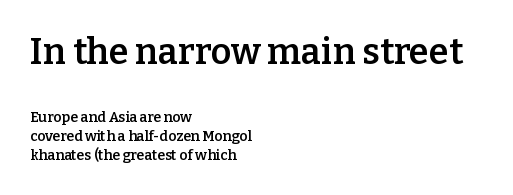
Q: Is the text bold? A: Semi-bold.
Q: Is the text italic (slanted)? A: No, it is upright.
Q: Is the typeface a serif or a sans-serif typeface? A: Serif.
Q: Is the text underlined? A: No.
Q: How is the paragraph aligned? A: Left-aligned.
Q: Is the spacing between letters normal or unusually wide? A: Normal.
Q: Is the spacing between lines tight, normal or loose? A: Normal.
Q: Which block of text is set in a larger size, the first (top) or the second (bottom)? A: The first (top) one.
Q: Width (condensed, normal, or wide)? A: Normal.
Q: Stroke contrast? A: Low.
Q: x-height? A: Medium.
Q: Monospaced? A: No.
